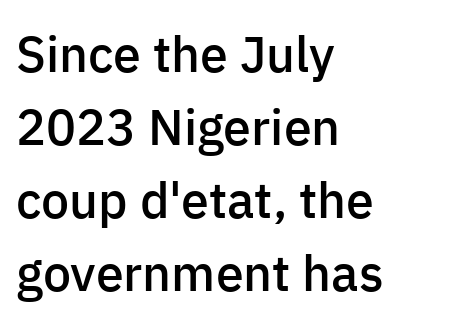
The image shows 50 px semibold sans-serif type, upright; set left-aligned, normal line spacing (1.46x), normal letter spacing, not underlined; low stroke contrast and a medium x-height.
